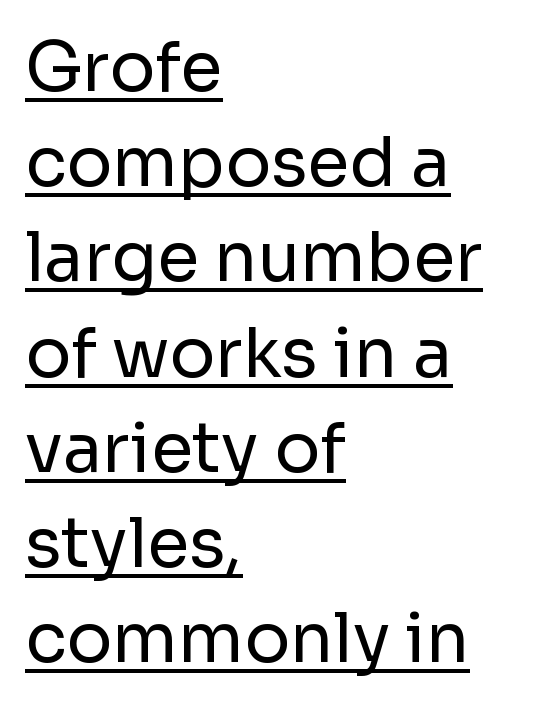
Q: Is the text bold? A: No.
Q: Is the text italic (slanted)? A: No, it is upright.
Q: Is the typeface a serif or a sans-serif typeface? A: Sans-serif.
Q: Is the text underlined? A: Yes.
Q: How is the paragraph aligned? A: Left-aligned.
Q: Is the spacing between letters normal or unusually wide? A: Normal.
Q: Is the spacing between lines tight, normal or loose? A: Normal.
Q: Width (condensed, normal, or wide)? A: Normal.
Q: Stroke contrast? A: Low.
Q: x-height? A: Medium.
Q: Monospaced? A: No.
